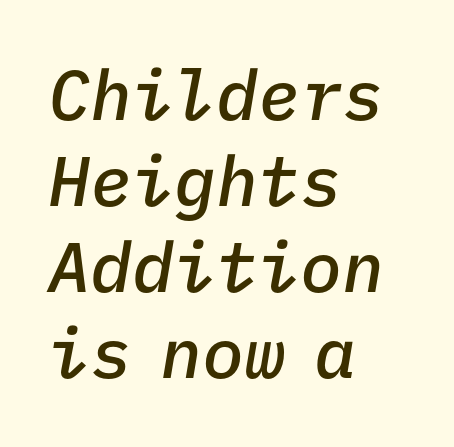
Q: Is the text bold? A: Semi-bold.
Q: Is the text italic (slanted)? A: Yes, it leans right by about 9 degrees.
Q: Is the text underlined? A: No.
Q: How is the paragraph aligned? A: Left-aligned.
Q: Is the spacing between letters normal or unusually wide? A: Normal.
Q: Width (condensed, normal, or wide)? A: Normal.
Q: Stroke contrast? A: Low.
Q: x-height? A: Medium.
Q: Monospaced? A: Yes.
